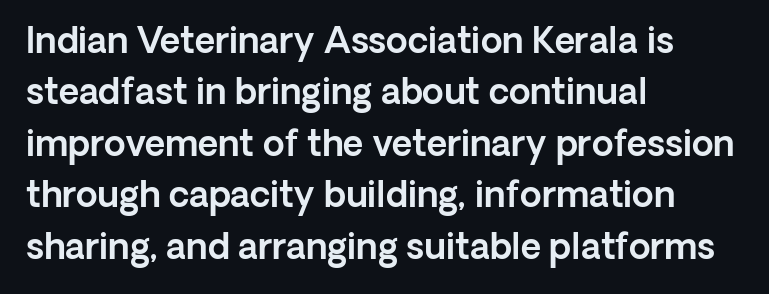
The image shows 35 px sans-serif type, upright; set left-aligned, normal line spacing (1.47x), normal letter spacing, not underlined; a medium x-height.
